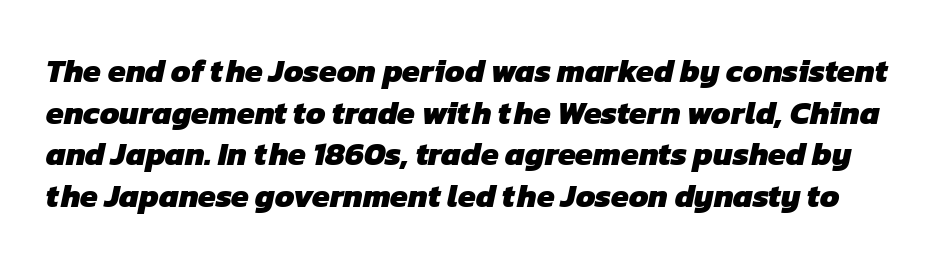
{"serif": "no", "bold": "yes", "weight": "heavy", "width": "normal", "stroke_contrast": "low", "x_height": "medium", "monospaced": "no", "underline": "no", "line_spacing": "normal", "line_spacing_ratio": 1.3, "letter_spacing": "normal", "letter_spacing_em": 0.0, "glyph_px": 32}
